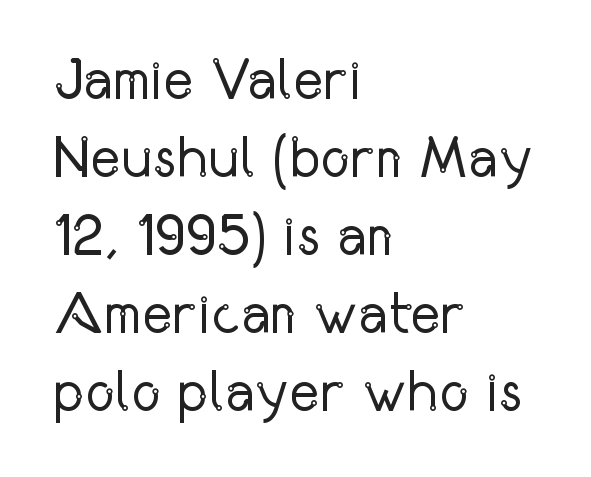
The characters are drawn with everyday or finer stroke widths. Do the characters align in a grid? No, the font is proportional. Spacing between characters is what you'd get straight out of the box. A student would call this left alignment; a typographer would say flush left, rag right. Honestly, the row spacing looks completely unremarkable.
